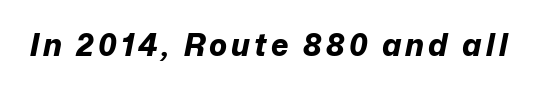
The image shows 30 px bold type, italic (leaning right); set not underlined; low stroke contrast and a medium x-height.
